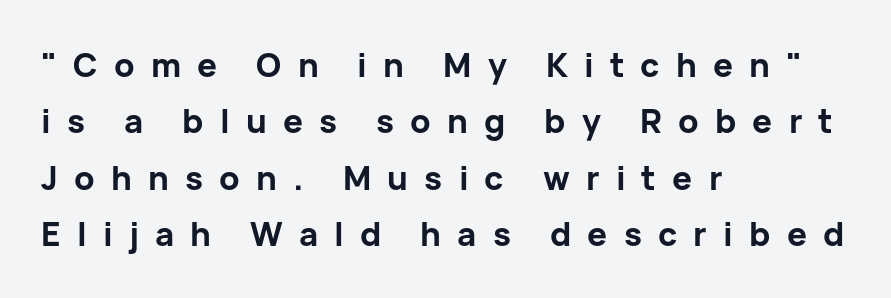
Rendered with straight, roman letterforms. One-word summary of the alignment: left. These lines are rendered in a variable-pitch font. The face used here is a sans, in the tradition of grotesques and geometrics. Every letter is thick-stroked: bold, no question. Loose tracking; the words dissolve into strings of separated letters.
